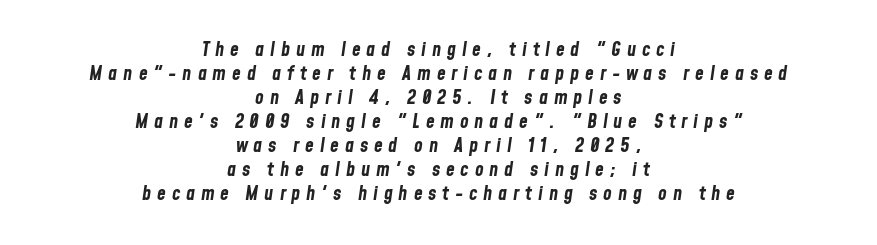
The image shows 20 px bold type, italic (leaning right); set centered, line spacing 1.2x, unusually wide letter spacing (+0.29 em), not underlined.
